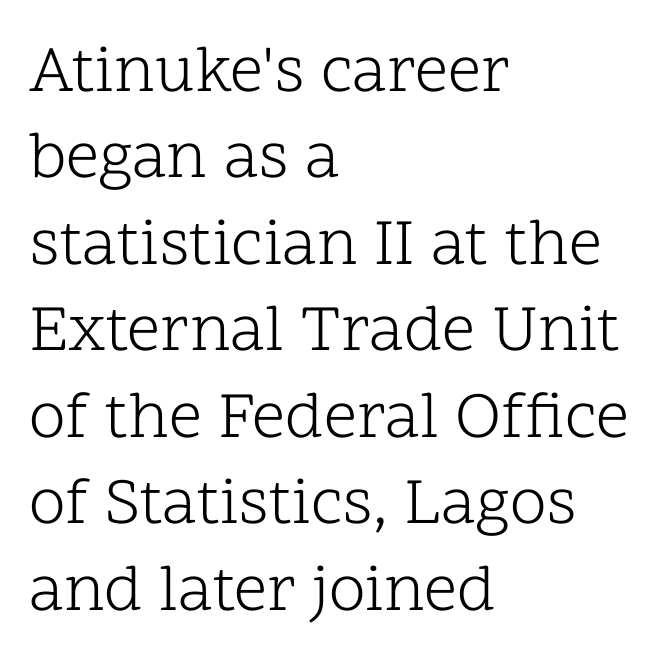
These lines stack with their left ends in a neat column. You can tell it's not italic because the verticals are truly vertical. Letterform terminals end in serifs throughout the passage. The characters are drawn with everyday or finer stroke widths. Spacing between characters is what you'd get straight out of the box.
